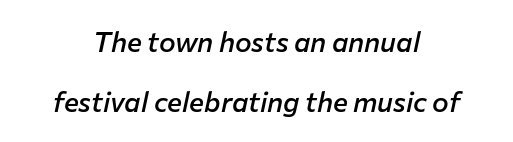
{"italic": "yes", "lean": "right", "slant_degrees": 12, "bold": "semi", "weight": "semibold", "width": "normal", "stroke_contrast": "low", "x_height": "medium", "monospaced": "no", "underline": "no", "align": "center", "line_spacing": "loose", "line_spacing_ratio": 2.15, "letter_spacing": "normal", "letter_spacing_em": 0.0, "glyph_px": 28}
